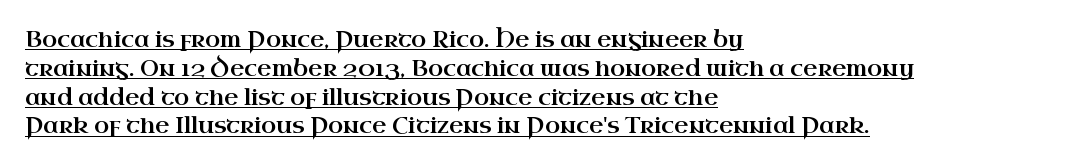
The image shows 22 px text type, upright; set left-aligned, normal line spacing (1.31x), normal letter spacing, underlined.
